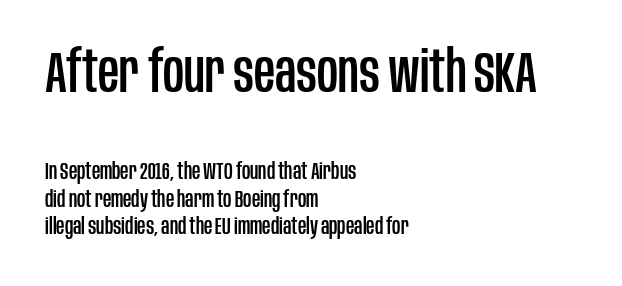
Font category for this specimen: sans-serif. The area under the type is left untouched. Posture: straight, roman, zero tilt. Looks like regular typesetting: each glyph gets only the width it needs.
